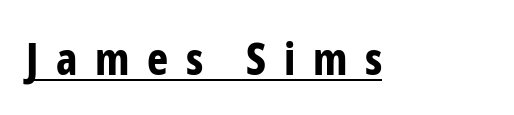
What weight is shown? A full bold with thick strokes. No italicization has been applied; the sample stays upright. Typographically, this falls in the sans-serif category. This sample carries an underscore along the baseline area.
